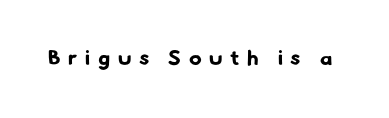
{"bold": "yes", "underline": "no", "letter_spacing": "wide", "letter_spacing_em": 0.37, "glyph_px": 21}
